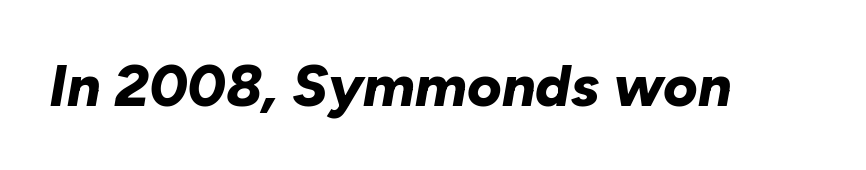
Q: Is the text bold? A: Yes.
Q: Is the text italic (slanted)? A: Yes, it leans right by about 10 degrees.
Q: Is the text underlined? A: No.
Q: Is the spacing between letters normal or unusually wide? A: Normal.
Q: Width (condensed, normal, or wide)? A: Normal.
Q: Stroke contrast? A: Low.
Q: x-height? A: Medium.
Q: Monospaced? A: No.
